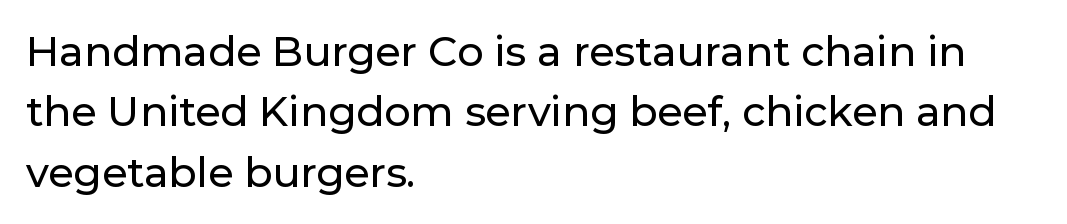
The image shows 41 px sans-serif type, upright; set left-aligned, normal line spacing (1.47x), normal letter spacing, not underlined; low stroke contrast and a medium x-height.
